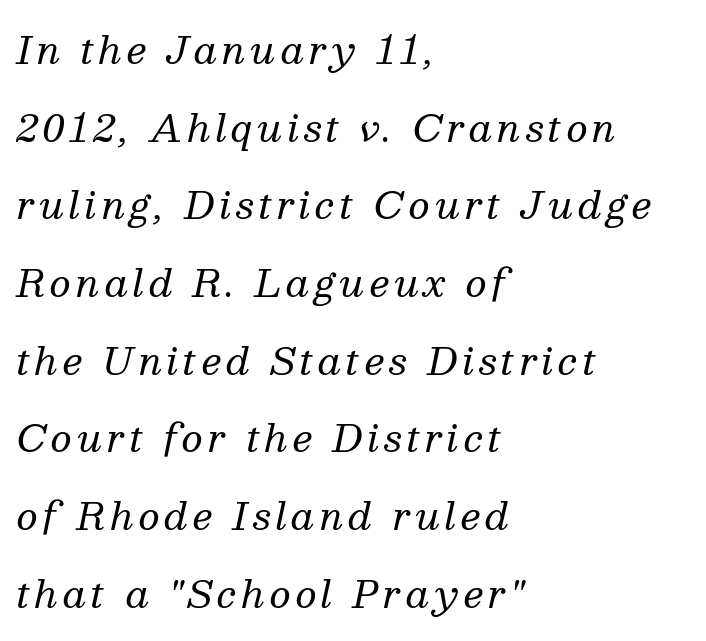
The image shows 37 px regular-weight serif type, italic (leaning right); set left-aligned, loose line spacing (2.1x), not underlined; medium stroke contrast and a medium x-height.
